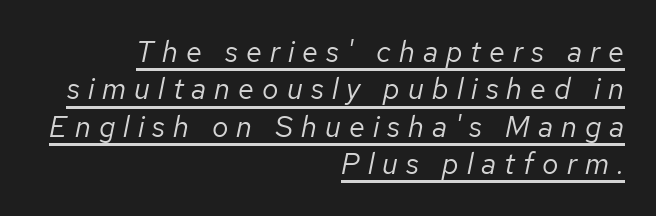
{"italic": "yes", "lean": "right", "slant_degrees": 12, "bold": "no", "weight": "regular", "width": "normal", "stroke_contrast": "low", "x_height": "medium", "monospaced": "no", "underline": "yes", "align": "right", "line_spacing": "normal", "line_spacing_ratio": 1.29, "letter_spacing": "wide", "letter_spacing_em": 0.28, "glyph_px": 29}
